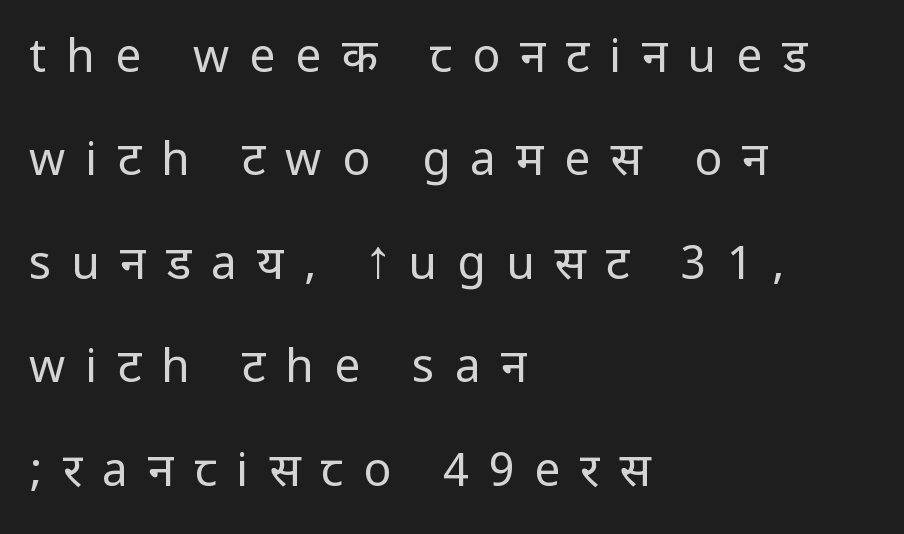
{"serif": "no", "italic": "no", "bold": "no", "weight": "regular", "width": "condensed", "stroke_contrast": "low", "underline": "no", "align": "left", "line_spacing": "loose", "line_spacing_ratio": 2.25, "letter_spacing": "wide", "letter_spacing_em": 0.44, "glyph_px": 46}
